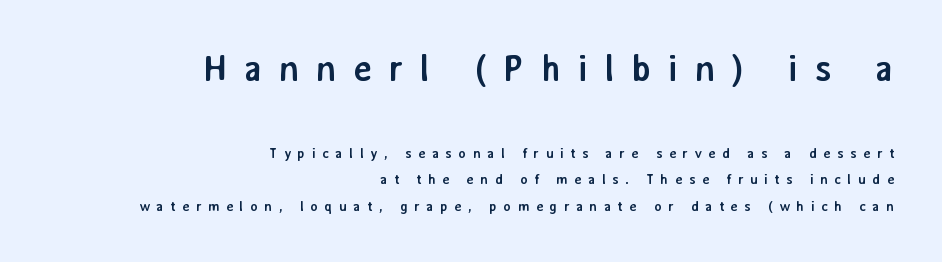
Q: Is the text bold? A: Yes.
Q: Is the text italic (slanted)? A: No, it is upright.
Q: Is the typeface a serif or a sans-serif typeface? A: Sans-serif.
Q: Is the text underlined? A: No.
Q: How is the paragraph aligned? A: Right-aligned.
Q: Is the spacing between letters normal or unusually wide? A: Unusually wide.
Q: Which block of text is set in a larger size, the first (top) or the second (bottom)? A: The first (top) one.
Q: Width (condensed, normal, or wide)? A: Normal.
Q: Stroke contrast? A: Low.
Q: x-height? A: Medium.
Q: Monospaced? A: No.
